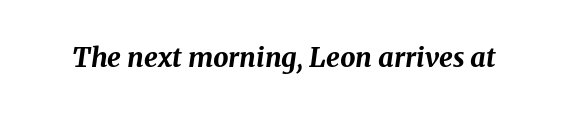
{"italic": "yes", "lean": "right", "slant_degrees": 8, "bold": "yes", "underline": "no", "letter_spacing": "normal", "letter_spacing_em": 0.0, "glyph_px": 27}
